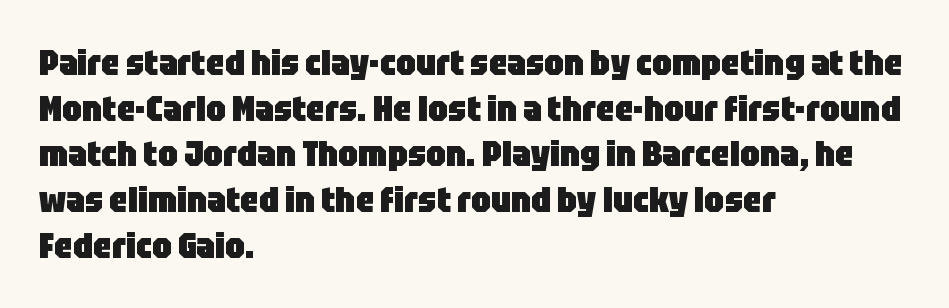
The image shows 36 px heavy, condensed sans-serif type, upright; set left-aligned, normal line spacing (1.27x), normal letter spacing, not underlined; low stroke contrast and a large x-height.
